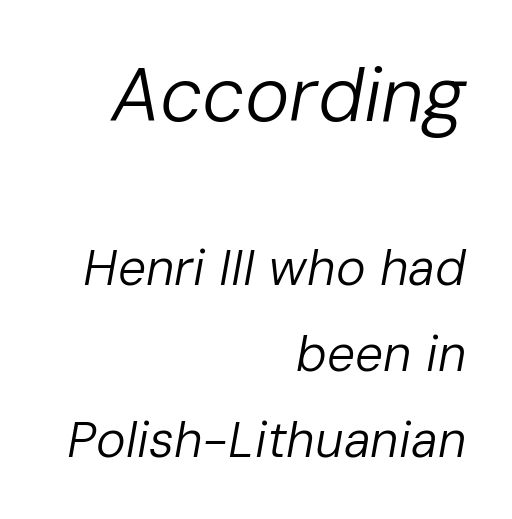
The image shows 75 px regular-weight type, italic (leaning right); set right-aligned, line spacing 1.72x, normal letter spacing, not underlined; the first (top) block is 1.5x larger; low stroke contrast and a medium x-height.
